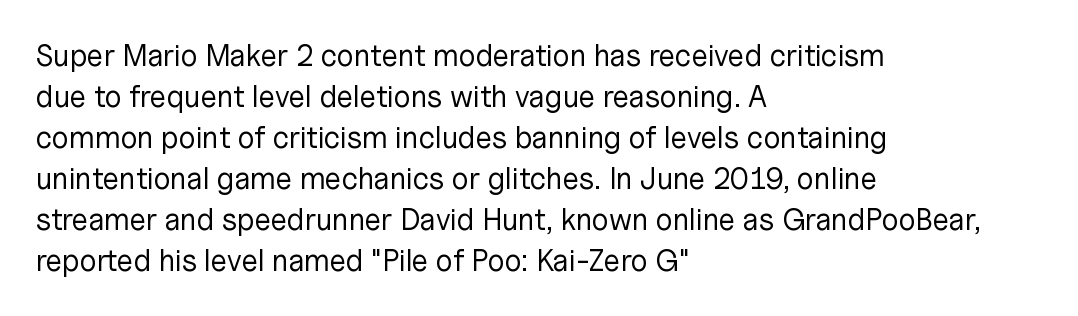
Q: Is the text bold? A: No.
Q: Is the text italic (slanted)? A: No, it is upright.
Q: Is the typeface a serif or a sans-serif typeface? A: Sans-serif.
Q: Is the text underlined? A: No.
Q: How is the paragraph aligned? A: Left-aligned.
Q: Is the spacing between letters normal or unusually wide? A: Normal.
Q: Is the spacing between lines tight, normal or loose? A: Normal.
Q: Width (condensed, normal, or wide)? A: Normal.
Q: Stroke contrast? A: Low.
Q: x-height? A: Medium.
Q: Monospaced? A: No.
